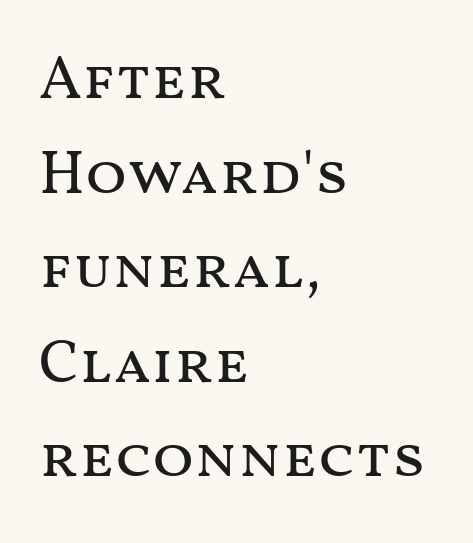
{"italic": "no", "bold": "no", "weight": "regular", "width": "wide", "stroke_contrast": "medium", "x_height": "medium", "monospaced": "no", "underline": "no", "align": "left", "line_spacing": "normal", "line_spacing_ratio": 1.55, "letter_spacing": "normal", "letter_spacing_em": 0.0, "glyph_px": 61}
